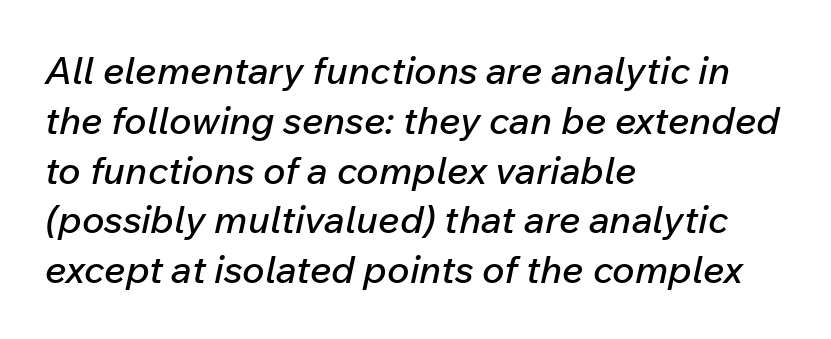
Looking at the ascenders, they clearly lean. The leading is moderate, giving the passage an even texture. The rendering keeps characters at their native spacing. The area under the type is left untouched.
